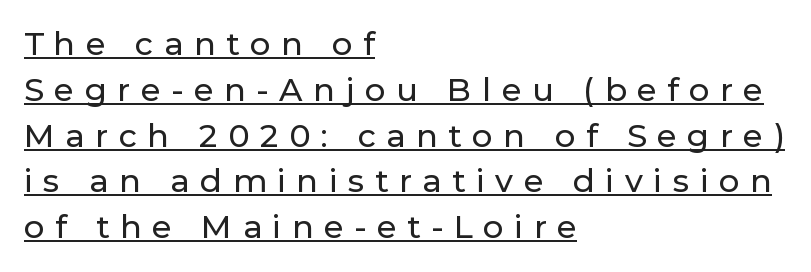
The image shows 32 px sans-serif type, upright; set left-aligned, normal line spacing (1.43x), unusually wide letter spacing (+0.33 em), underlined; low stroke contrast and a medium x-height.
